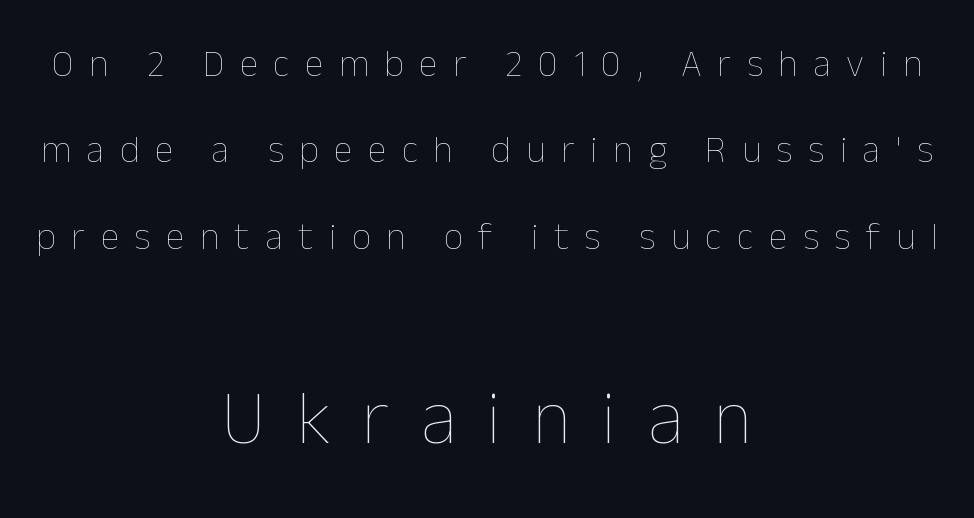
Q: Is the text bold? A: No.
Q: Is the text italic (slanted)? A: No, it is upright.
Q: Is the text underlined? A: No.
Q: How is the paragraph aligned? A: Centered.
Q: Is the spacing between letters normal or unusually wide? A: Unusually wide.
Q: Is the spacing between lines tight, normal or loose? A: Loose.
Q: Which block of text is set in a larger size, the first (top) or the second (bottom)? A: The second (bottom) one.
Q: Width (condensed, normal, or wide)? A: Normal.
Q: Stroke contrast? A: Low.
Q: x-height? A: Medium.
Q: Monospaced? A: No.
